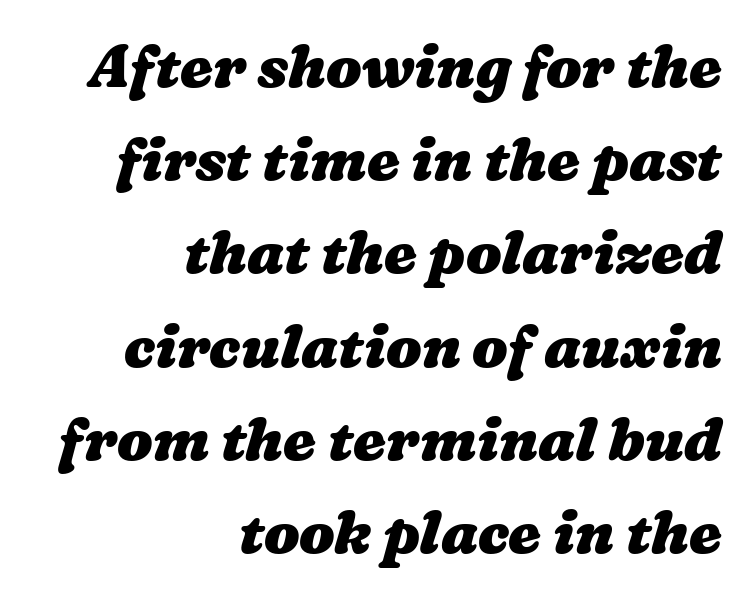
Q: Is the text bold? A: Yes.
Q: Is the text underlined? A: No.
Q: How is the paragraph aligned? A: Right-aligned.
Q: Is the spacing between letters normal or unusually wide? A: Normal.
Q: Is the spacing between lines tight, normal or loose? A: Normal.
Q: Width (condensed, normal, or wide)? A: Wide.
Q: Stroke contrast? A: Medium.
Q: x-height? A: Medium.
Q: Monospaced? A: No.
